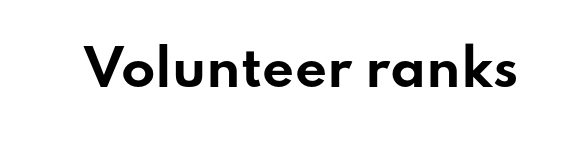
Q: Is the text bold? A: Yes.
Q: Is the text italic (slanted)? A: No, it is upright.
Q: Is the typeface a serif or a sans-serif typeface? A: Sans-serif.
Q: Is the text underlined? A: No.
Q: Is the spacing between letters normal or unusually wide? A: Normal.
Q: Width (condensed, normal, or wide)? A: Wide.
Q: Stroke contrast? A: Low.
Q: x-height? A: Small.
Q: Monospaced? A: No.
